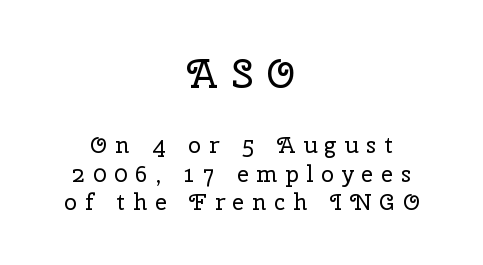
Plain, unruled lines of type. The text was rendered using a seriffed face with decorative stroke endings. Style check: upright. Does the copy run flush right? No — it is centered line by line.
